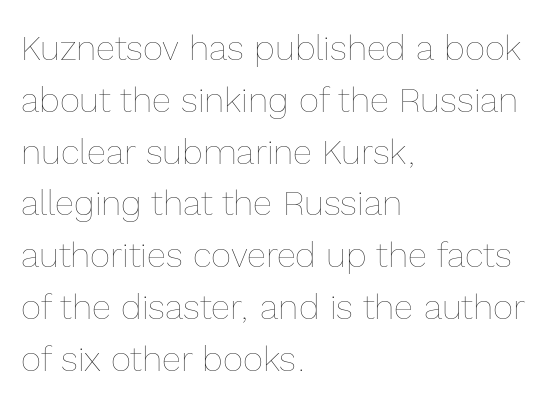
Q: Is the text bold? A: No.
Q: Is the text italic (slanted)? A: No, it is upright.
Q: Is the text underlined? A: No.
Q: How is the paragraph aligned? A: Left-aligned.
Q: Is the spacing between letters normal or unusually wide? A: Normal.
Q: Is the spacing between lines tight, normal or loose? A: Normal.
Q: Width (condensed, normal, or wide)? A: Normal.
Q: x-height? A: Medium.
Q: Monospaced? A: No.
